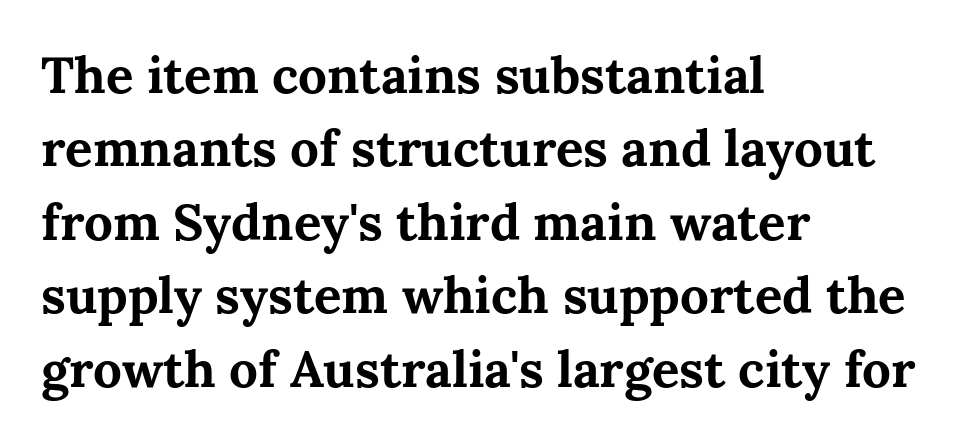
Q: Is the text bold? A: Yes.
Q: Is the text italic (slanted)? A: No, it is upright.
Q: Is the typeface a serif or a sans-serif typeface? A: Serif.
Q: Is the text underlined? A: No.
Q: How is the paragraph aligned? A: Left-aligned.
Q: Is the spacing between letters normal or unusually wide? A: Normal.
Q: Is the spacing between lines tight, normal or loose? A: Normal.
Q: Width (condensed, normal, or wide)? A: Normal.
Q: Stroke contrast? A: Medium.
Q: x-height? A: Medium.
Q: Monospaced? A: No.
